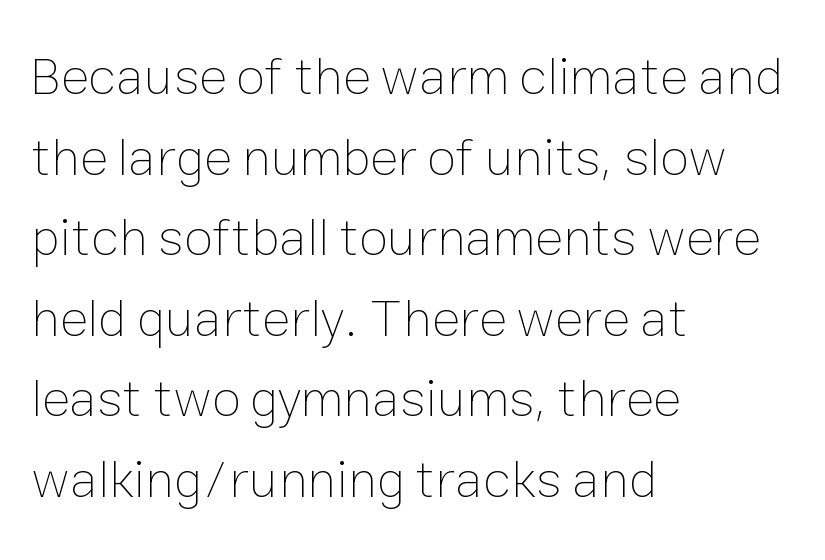
Q: Is the text bold? A: No.
Q: Is the text italic (slanted)? A: No, it is upright.
Q: Is the text underlined? A: No.
Q: How is the paragraph aligned? A: Left-aligned.
Q: Is the spacing between letters normal or unusually wide? A: Normal.
Q: Is the spacing between lines tight, normal or loose? A: Normal.
Q: Width (condensed, normal, or wide)? A: Normal.
Q: Stroke contrast? A: Low.
Q: x-height? A: Medium.
Q: Monospaced? A: No.
